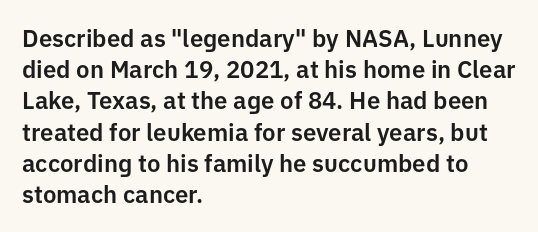
Q: Is the text italic (slanted)? A: No, it is upright.
Q: Is the text underlined? A: No.
Q: How is the paragraph aligned? A: Left-aligned.
Q: Is the spacing between letters normal or unusually wide? A: Normal.
Q: Is the spacing between lines tight, normal or loose? A: Normal.
